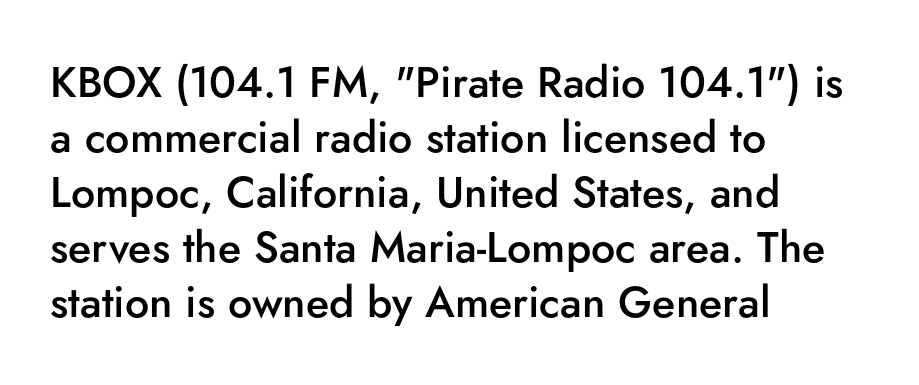
{"serif": "no", "italic": "no", "bold": "semi", "weight": "semibold", "width": "normal", "stroke_contrast": "low", "x_height": "small", "monospaced": "no", "underline": "no", "align": "left", "line_spacing": "normal", "line_spacing_ratio": 1.28, "letter_spacing": "normal", "letter_spacing_em": 0.0, "glyph_px": 43}
